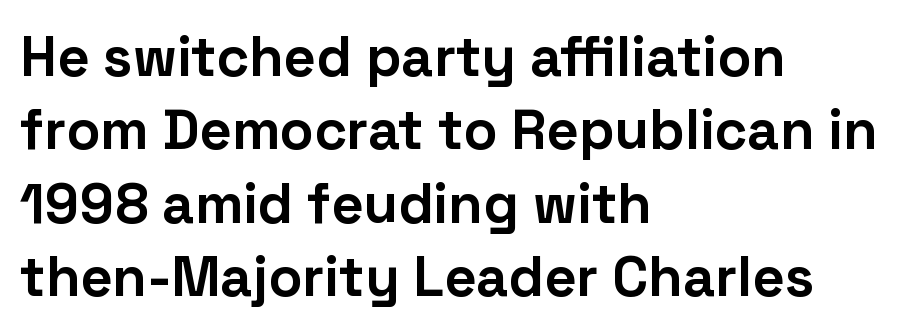
The image shows 56 px bold sans-serif type, upright; set left-aligned, normal line spacing (1.31x), normal letter spacing, not underlined; low stroke contrast and a medium x-height.
